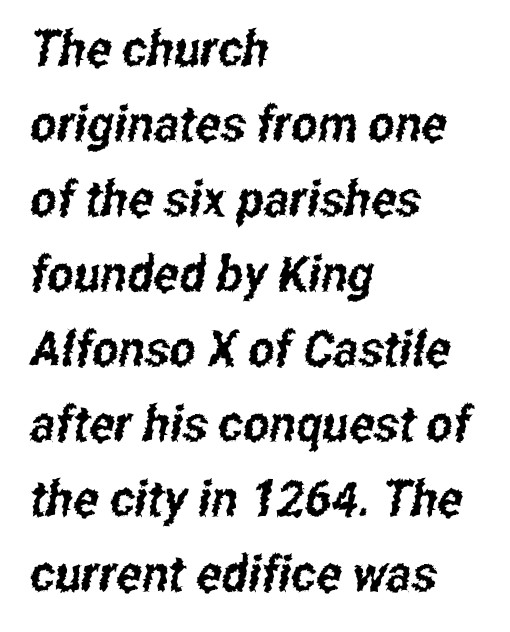
A clean baseline with only descenders dipping below it. You could not count columns in this text — the font is proportionally spaced. Glyph-to-glyph distance matches everyday printed text. This rendering uses left alignment, leaving the right contour irregular. The space between consecutive lines is moderate. Grotesque or geometric, the face here clearly has no serifs.
